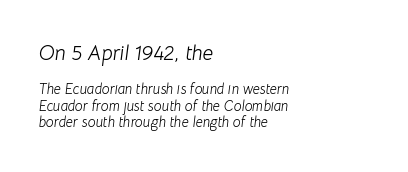
Q: Is the text bold? A: No.
Q: Is the text italic (slanted)? A: Yes, it leans right by about 8 degrees.
Q: Is the text underlined? A: No.
Q: How is the paragraph aligned? A: Left-aligned.
Q: Is the spacing between letters normal or unusually wide? A: Normal.
Q: Which block of text is set in a larger size, the first (top) or the second (bottom)? A: The first (top) one.
